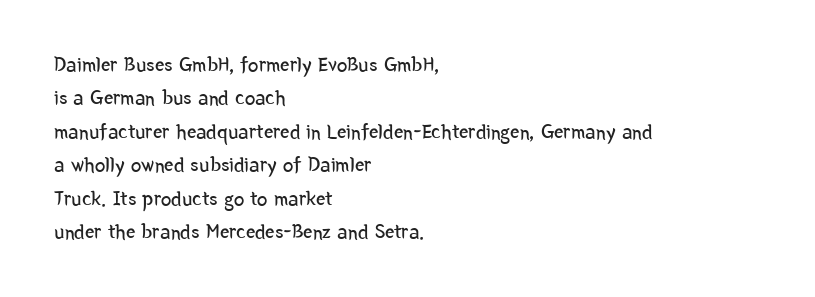
Q: Is the text bold? A: No.
Q: Is the text italic (slanted)? A: No, it is upright.
Q: Is the text underlined? A: No.
Q: How is the paragraph aligned? A: Left-aligned.
Q: Is the spacing between letters normal or unusually wide? A: Normal.
Q: Is the spacing between lines tight, normal or loose? A: Normal.
